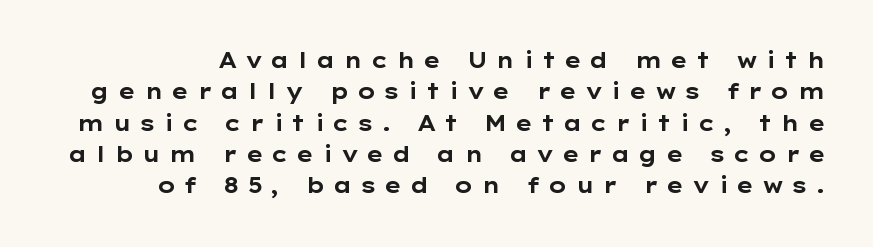
Q: Is the text bold? A: Yes.
Q: Is the text italic (slanted)? A: No, it is upright.
Q: Is the text underlined? A: No.
Q: Is the spacing between letters normal or unusually wide? A: Unusually wide.
Q: Is the spacing between lines tight, normal or loose? A: Normal.
